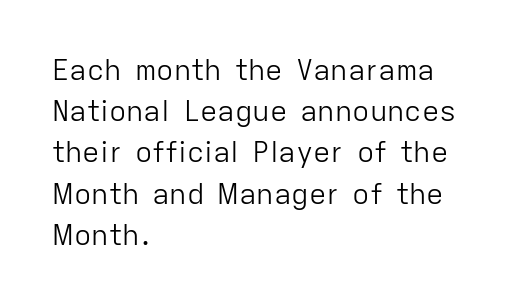
{"serif": "no", "italic": "no", "bold": "no", "weight": "light", "width": "normal", "stroke_contrast": "low", "x_height": "medium", "monospaced": "no", "underline": "no", "align": "left", "line_spacing": "normal", "line_spacing_ratio": 1.42, "letter_spacing": "normal", "letter_spacing_em": 0.0, "glyph_px": 29}
